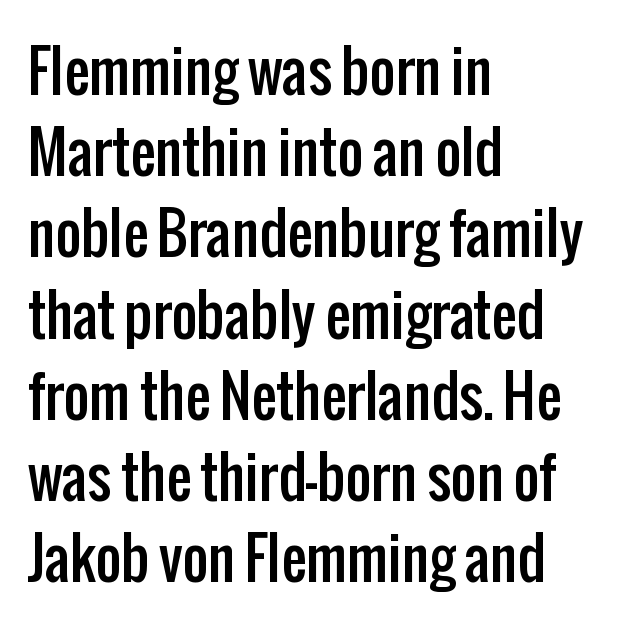
{"serif": "no", "italic": "no", "width": "condensed", "stroke_contrast": "low", "x_height": "medium", "monospaced": "no", "underline": "no", "align": "left", "line_spacing": "normal", "line_spacing_ratio": 1.45, "letter_spacing": "normal", "letter_spacing_em": 0.0, "glyph_px": 56}
